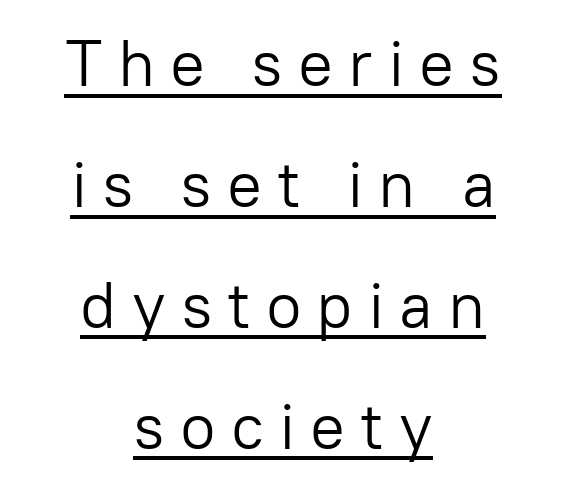
{"serif": "no", "italic": "no", "bold": "no", "weight": "light", "width": "normal", "stroke_contrast": "low", "x_height": "medium", "monospaced": "no", "underline": "yes", "align": "center", "line_spacing_ratio": 1.86, "letter_spacing": "wide", "letter_spacing_em": 0.23, "glyph_px": 65}
